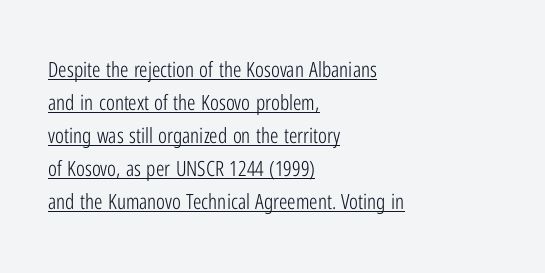
Q: Is the text bold? A: No.
Q: Is the text italic (slanted)? A: No, it is upright.
Q: Is the text underlined? A: Yes.
Q: How is the paragraph aligned? A: Left-aligned.
Q: Is the spacing between letters normal or unusually wide? A: Normal.
Q: Is the spacing between lines tight, normal or loose? A: Normal.
